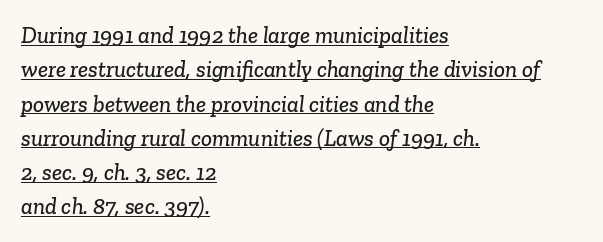
The image shows 23 px text type; set left-aligned, normal line spacing (1.49x), normal letter spacing, underlined.
